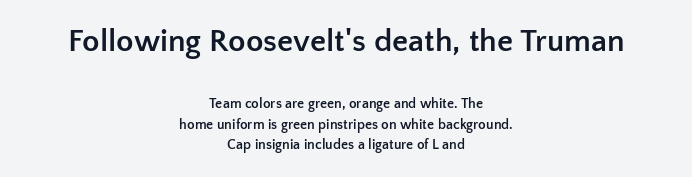
{"serif": "no", "italic": "no", "bold": "yes", "weight": "semibold", "width": "normal", "stroke_contrast": "low", "x_height": "medium", "monospaced": "no", "underline": "no", "align": "center", "line_spacing": "normal", "line_spacing_ratio": 1.48, "letter_spacing": "normal", "letter_spacing_em": 0.0, "larger_block": "first", "size_ratio": 2.29, "glyph_px": 32}
